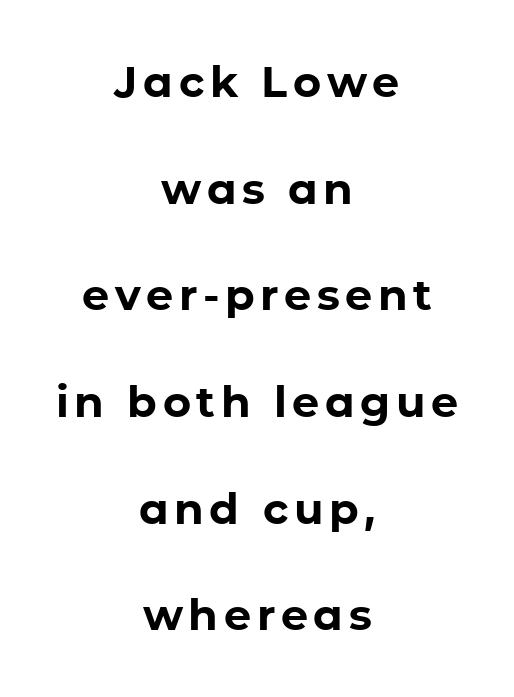
{"serif": "no", "italic": "no", "bold": "yes", "weight": "bold", "width": "normal", "stroke_contrast": "low", "x_height": "medium", "monospaced": "no", "underline": "no", "align": "center", "line_spacing": "loose", "line_spacing_ratio": 2.48, "glyph_px": 43}
